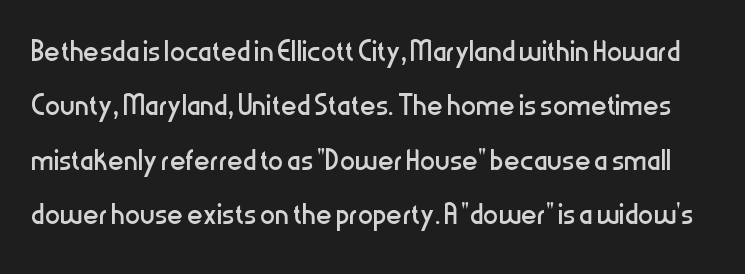
{"serif": "no", "italic": "no", "bold": "no", "weight": "regular", "width": "condensed", "stroke_contrast": "low", "x_height": "medium", "monospaced": "no", "underline": "no", "line_spacing": "normal", "line_spacing_ratio": 1.43, "letter_spacing": "normal", "letter_spacing_em": 0.0, "glyph_px": 38}
